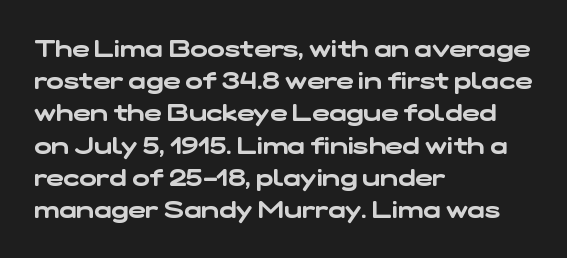
The image shows 23 px text type; set left-aligned, normal line spacing (1.4x), normal letter spacing, not underlined.
